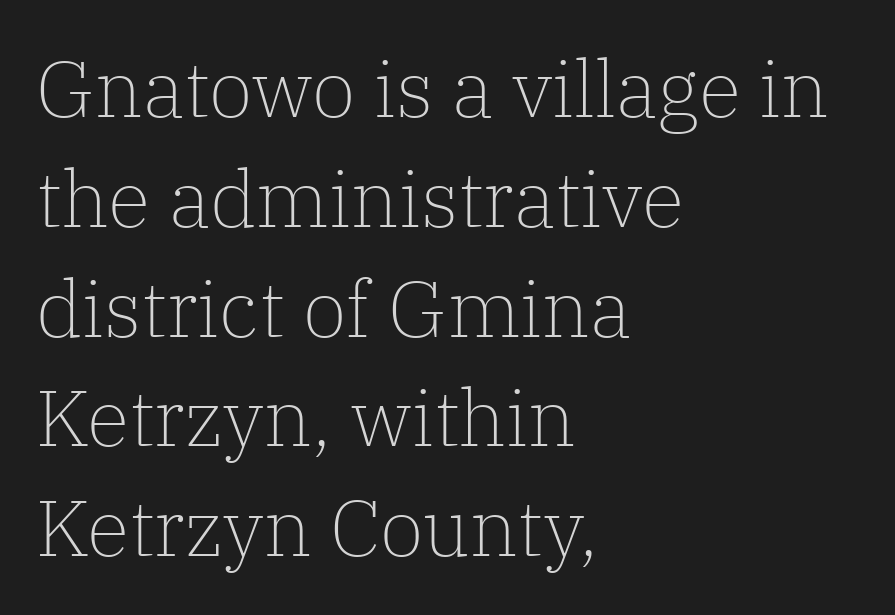
The image shows 79 px light serif type, upright; set left-aligned, normal line spacing (1.39x), normal letter spacing, not underlined; low stroke contrast and a medium x-height.
